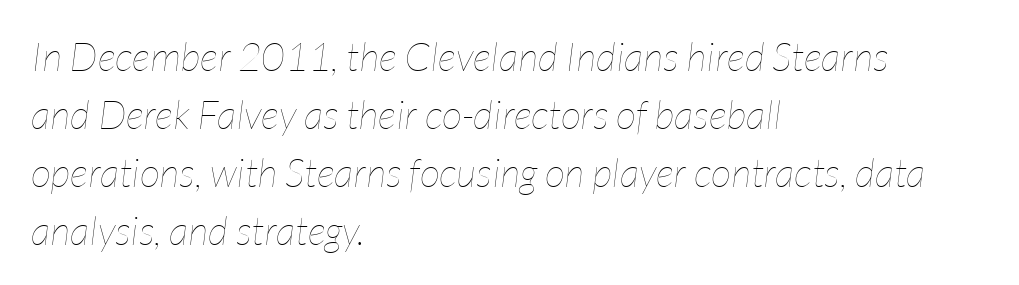
The letters are slanted; this is an italic face. Is the letter spacing exaggerated? No — it looks like the ordinary default. The cut favours lightness, reaching ordinary text weight at its darkest. Reading down the block, your eye returns to a fixed left position each line.
